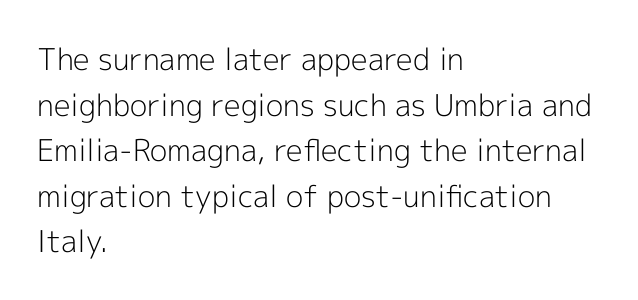
Q: Is the text bold? A: No.
Q: Is the text italic (slanted)? A: No, it is upright.
Q: Is the typeface a serif or a sans-serif typeface? A: Sans-serif.
Q: Is the text underlined? A: No.
Q: How is the paragraph aligned? A: Left-aligned.
Q: Is the spacing between letters normal or unusually wide? A: Normal.
Q: Is the spacing between lines tight, normal or loose? A: Normal.
Q: Width (condensed, normal, or wide)? A: Normal.
Q: x-height? A: Medium.
Q: Monospaced? A: No.
